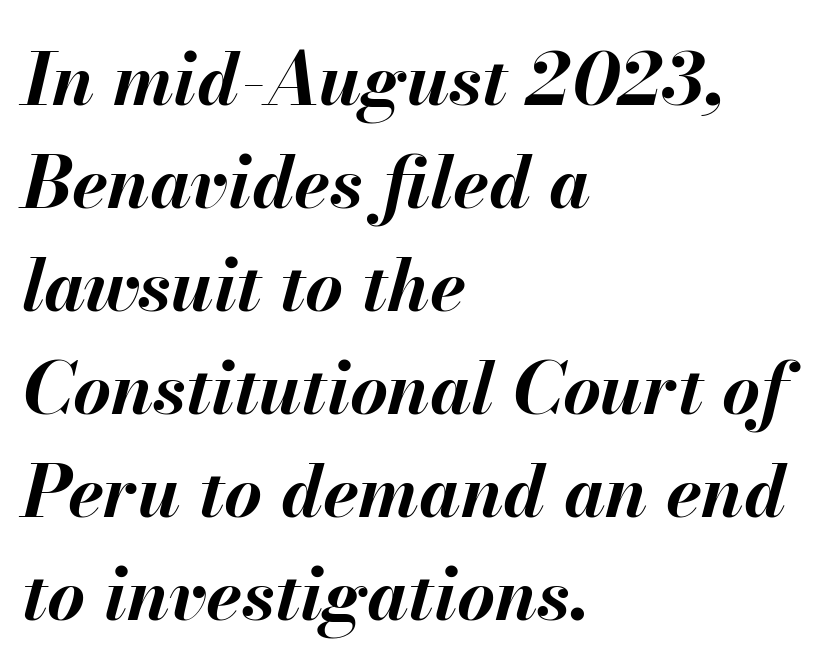
Q: Is the text bold? A: Yes.
Q: Is the text italic (slanted)? A: Yes, it leans right by about 13 degrees.
Q: Is the text underlined? A: No.
Q: How is the paragraph aligned? A: Left-aligned.
Q: Is the spacing between letters normal or unusually wide? A: Normal.
Q: Is the spacing between lines tight, normal or loose? A: Normal.
Q: Width (condensed, normal, or wide)? A: Normal.
Q: Stroke contrast? A: Medium.
Q: x-height? A: Small.
Q: Monospaced? A: No.
